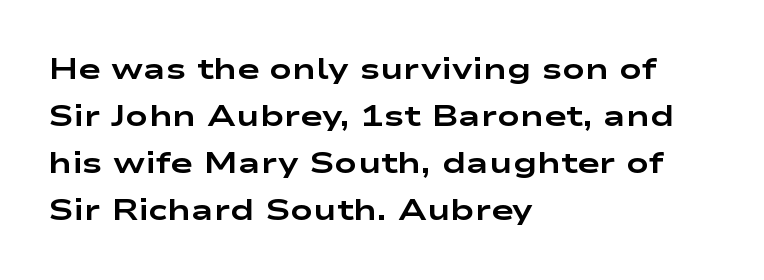
The image shows 30 px bold, wide sans-serif type, upright; set left-aligned, normal line spacing (1.57x), normal letter spacing, not underlined; low stroke contrast and a medium x-height.
